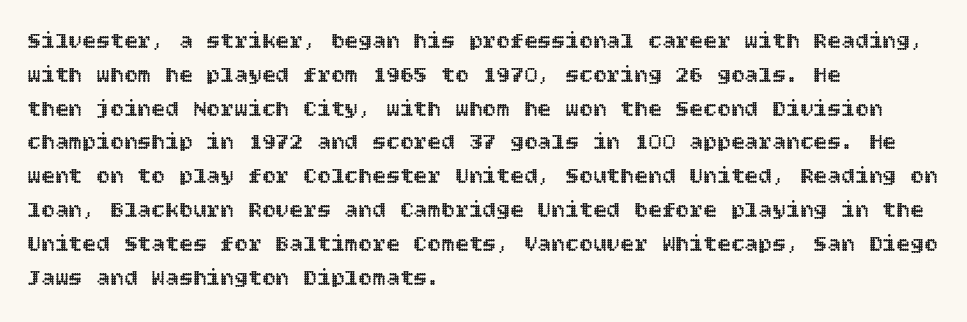
Left-aligned paragraph, ragged on the right. Compared with typical body copy, the letter spacing here is the same. A roman cut, with each character standing at attention. Baseline-to-baseline distance is the conventional proportion of letter height. The string is rendered with underlining switched off.
